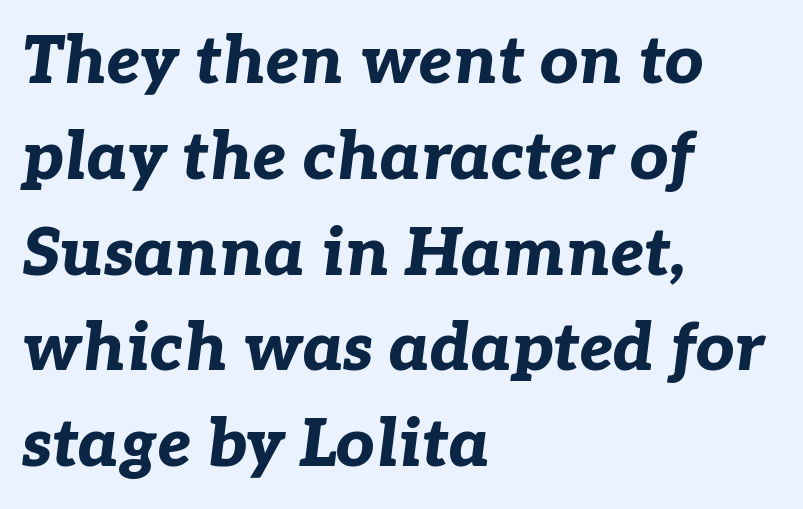
The glyphs are unaccompanied by any horizontal stroke below them. The face used here is rendered with its standard letterfit. Slanted lettering throughout. Do the characters align in a grid? No, the font is proportional. Which margin do the lines hug? The left one — the right edge is uneven.
